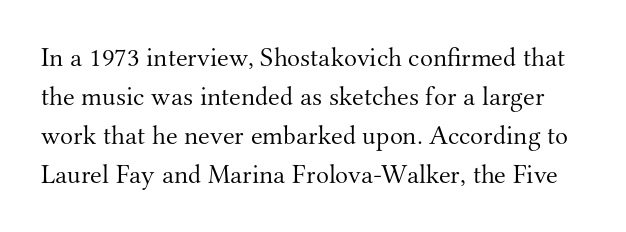
{"italic": "no", "bold": "no", "underline": "no", "line_spacing": "normal", "line_spacing_ratio": 1.45, "letter_spacing": "normal", "letter_spacing_em": 0.0, "glyph_px": 27}
